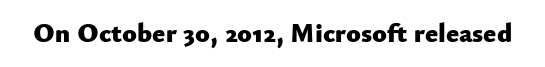
{"italic": "no", "bold": "yes", "underline": "no", "letter_spacing": "normal", "letter_spacing_em": 0.0, "glyph_px": 27}
